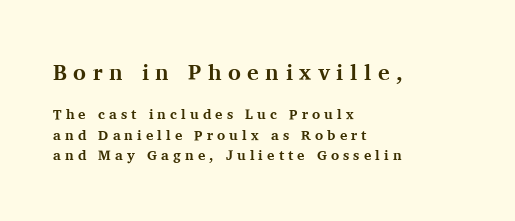
{"italic": "no", "bold": "yes", "underline": "no", "align": "left", "line_spacing": "normal", "line_spacing_ratio": 1.45, "letter_spacing": "wide", "letter_spacing_em": 0.29, "larger_block": "first", "size_ratio": 1.57, "glyph_px": 22}
